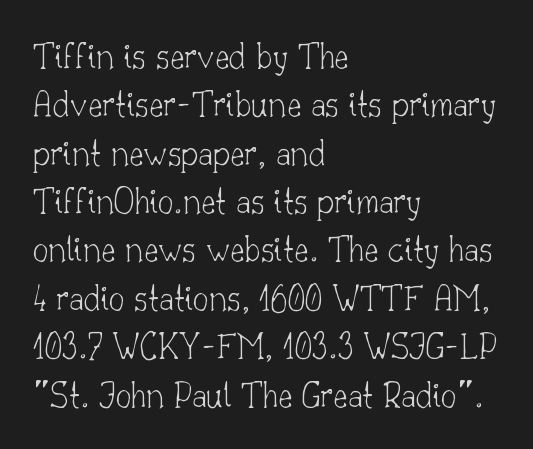
Just letters on the line, the space beneath them empty. The specimen reads as upright at a glance. The letters advance in unequal steps, a hallmark of proportional type. Old-style or modern, the face here clearly has serifs.
